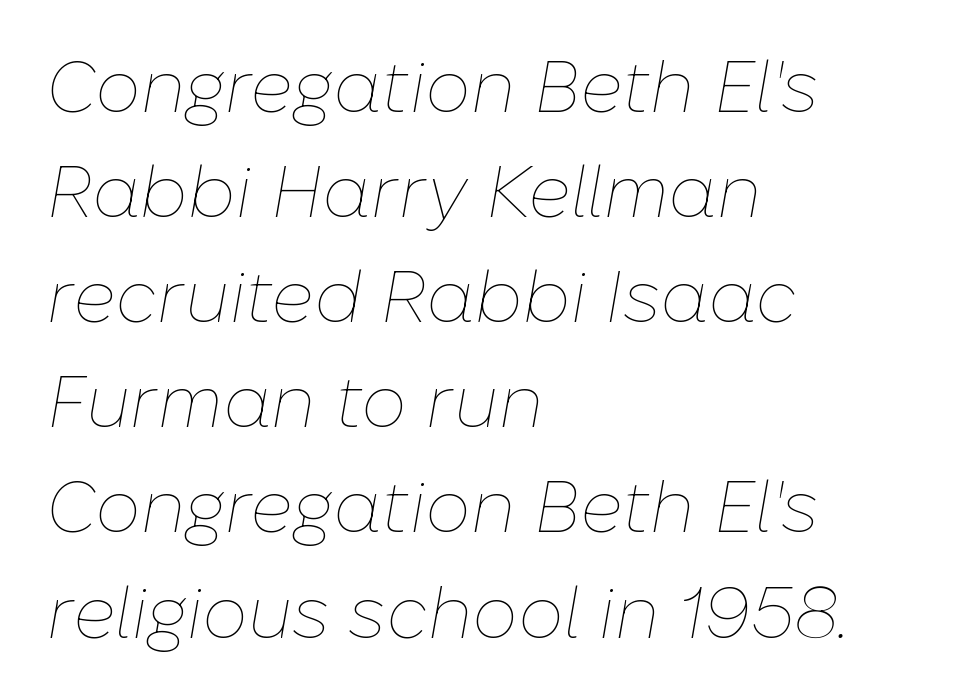
{"italic": "yes", "lean": "right", "slant_degrees": 10, "bold": "no", "weight": "thin", "width": "normal", "stroke_contrast": "low", "x_height": "medium", "monospaced": "no", "underline": "no", "align": "left", "line_spacing": "normal", "line_spacing_ratio": 1.46, "letter_spacing": "normal", "letter_spacing_em": 0.0, "glyph_px": 72}
